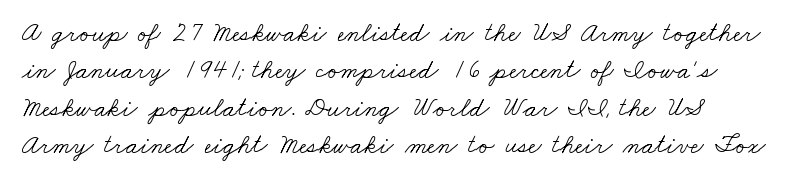
The image shows 27 px text type; set normal line spacing (1.38x), normal letter spacing, not underlined.
